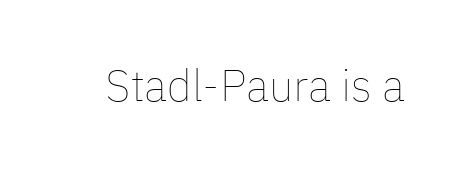
Tracking value appears to be zero — textbook default spacing. This sample has the flowing, uneven cadence of proportional lettering. The font's upright variant was chosen for this text. The area under the type is left untouched.
